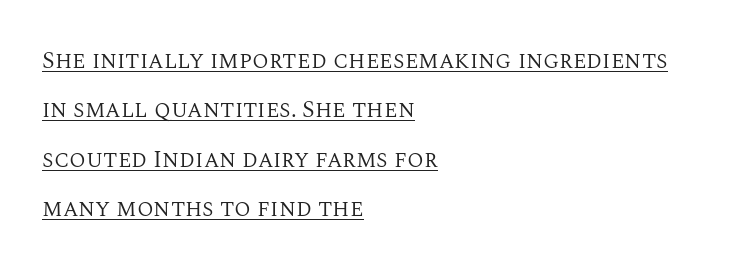
The specimen includes a rule beneath the text block's lines. The font sits on the lighter half of the weight spectrum, regular included. No extra tracking has been applied to these lines. The passage shown stacks its lines with a broad gap.
